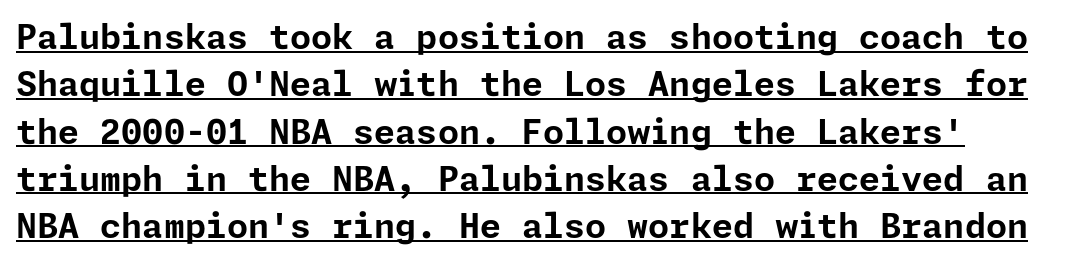
The image shows 34 px bold sans-serif type, upright; set normal line spacing (1.39x), normal letter spacing, underlined; low stroke contrast and a medium x-height.
